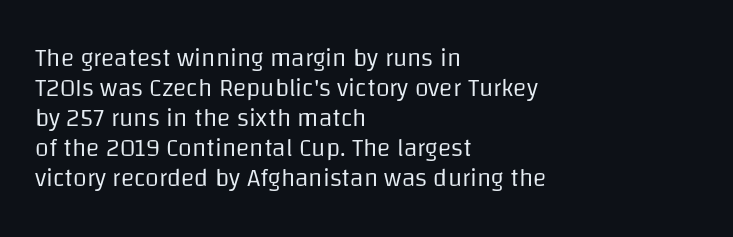
Stem width sits at or under what a default text font uses. Rendered with straight, roman letterforms. In CSS terms this would be text-align: left. Is the letter spacing exaggerated? No — it looks like the ordinary default.
